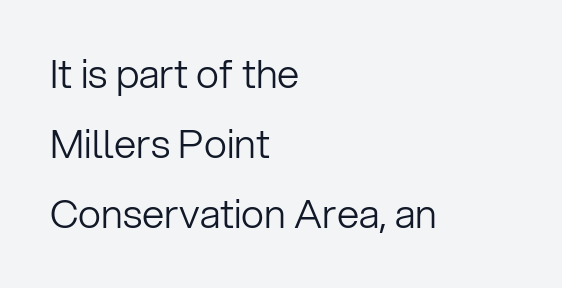
Q: Is the text bold? A: No.
Q: Is the text italic (slanted)? A: No, it is upright.
Q: Is the typeface a serif or a sans-serif typeface? A: Sans-serif.
Q: Is the text underlined? A: No.
Q: How is the paragraph aligned? A: Left-aligned.
Q: Is the spacing between letters normal or unusually wide? A: Normal.
Q: Width (condensed, normal, or wide)? A: Normal.
Q: Stroke contrast? A: Low.
Q: x-height? A: Medium.
Q: Monospaced? A: No.
